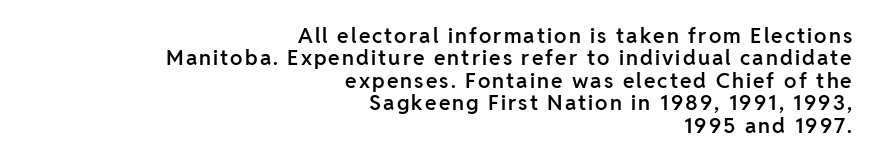
{"italic": "no", "bold": "semi", "underline": "no", "align": "right", "line_spacing": "tight", "line_spacing_ratio": 1.07, "glyph_px": 21}
